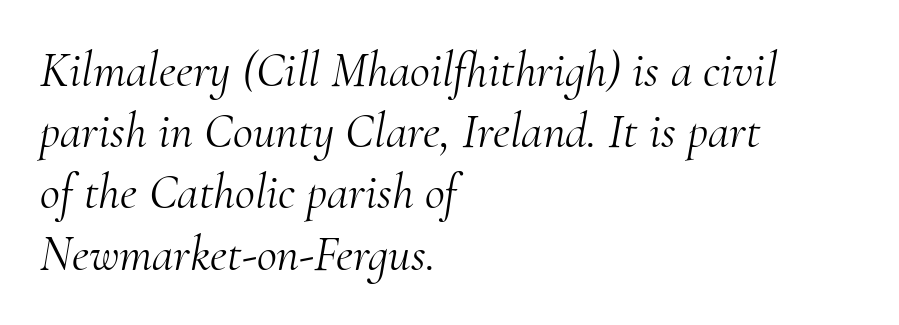
{"serif": "yes", "italic": "yes", "lean": "right", "slant_degrees": 10, "bold": "no", "weight": "light", "width": "normal", "stroke_contrast": "medium", "x_height": "small", "monospaced": "no", "underline": "no", "align": "left", "line_spacing": "normal", "line_spacing_ratio": 1.25, "letter_spacing": "normal", "letter_spacing_em": 0.0, "glyph_px": 49}
